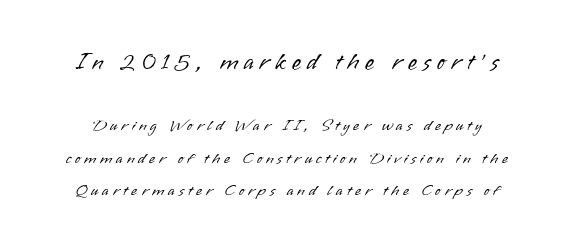
{"bold": "no", "underline": "no", "line_spacing": "loose", "line_spacing_ratio": 2.04, "letter_spacing": "wide", "letter_spacing_em": 0.24, "larger_block": "first", "size_ratio": 1.5, "glyph_px": 24}
